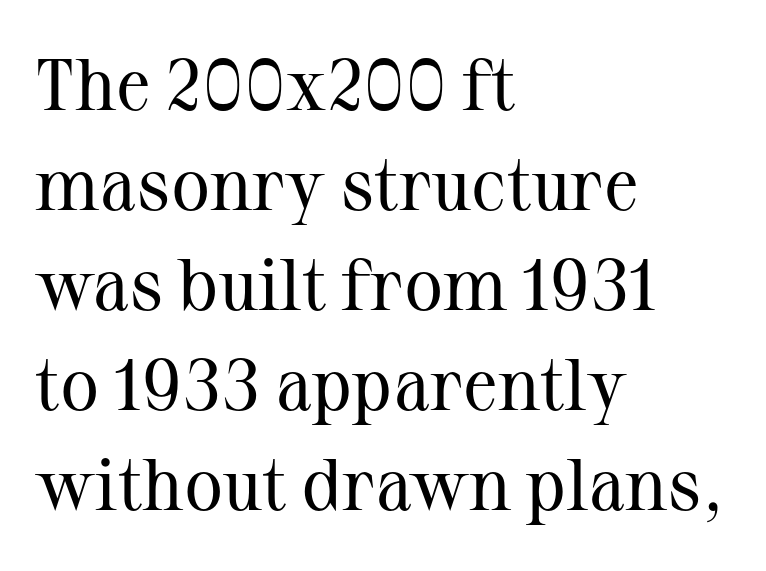
Q: Is the text bold? A: No.
Q: Is the text italic (slanted)? A: No, it is upright.
Q: Is the typeface a serif or a sans-serif typeface? A: Serif.
Q: Is the text underlined? A: No.
Q: How is the paragraph aligned? A: Left-aligned.
Q: Is the spacing between letters normal or unusually wide? A: Normal.
Q: Is the spacing between lines tight, normal or loose? A: Normal.
Q: Width (condensed, normal, or wide)? A: Normal.
Q: Stroke contrast? A: Medium.
Q: x-height? A: Medium.
Q: Monospaced? A: No.
